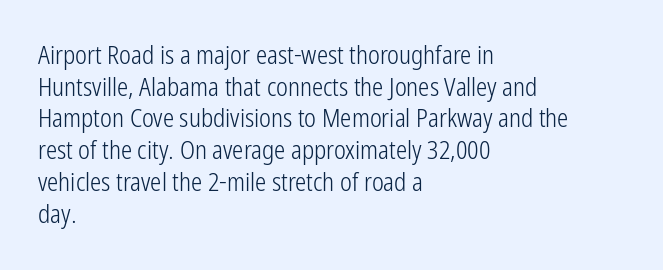
The characters are drawn with everyday or finer stroke widths. The string is rendered with underlining switched off. Leading matches the norm, producing a regular column. This sample uses plain, unmodified letter spacing.
